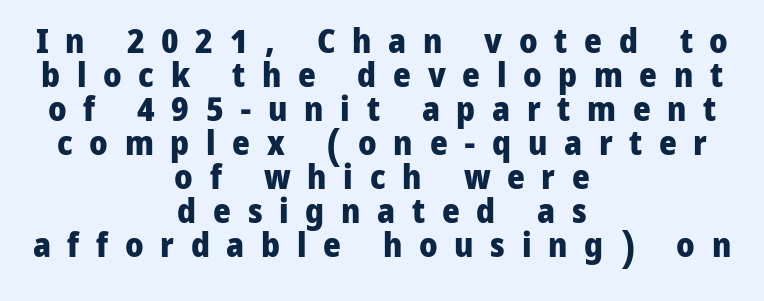
{"serif": "no", "italic": "no", "bold": "yes", "weight": "heavy", "width": "normal", "stroke_contrast": "low", "x_height": "medium", "monospaced": "no", "underline": "no", "align": "center", "line_spacing": "tight", "line_spacing_ratio": 1.0, "letter_spacing": "wide", "letter_spacing_em": 0.49, "glyph_px": 34}
